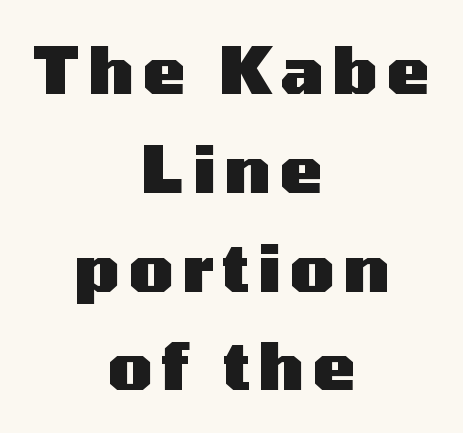
{"serif": "no", "italic": "no", "bold": "yes", "weight": "heavy", "width": "wide", "stroke_contrast": "medium", "x_height": "medium", "monospaced": "no", "underline": "no", "align": "center", "line_spacing": "normal", "line_spacing_ratio": 1.52, "glyph_px": 65}
